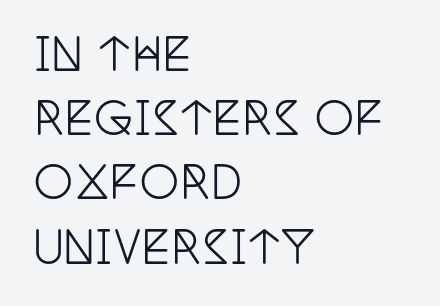
The image shows 44 px condensed serif type, upright; set left-aligned, normal line spacing (1.46x), normal letter spacing, not underlined; low stroke contrast and a large x-height.
